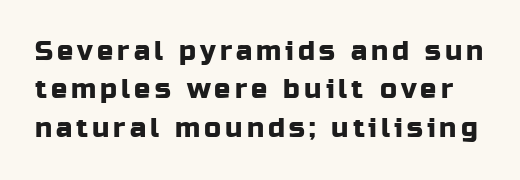
Q: Is the text italic (slanted)? A: No, it is upright.
Q: Is the text underlined? A: No.
Q: Is the spacing between lines tight, normal or loose? A: Normal.
